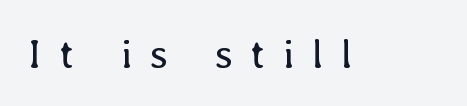
Tall strokes in this sample are plumb rather than angled. This reads as an unemphasized weight, regular at the heaviest. The tracking jumps out immediately: characters are airy and widely separated. Underline: absent. The face used here is proportionally spaced, like ordinary book or web type.
